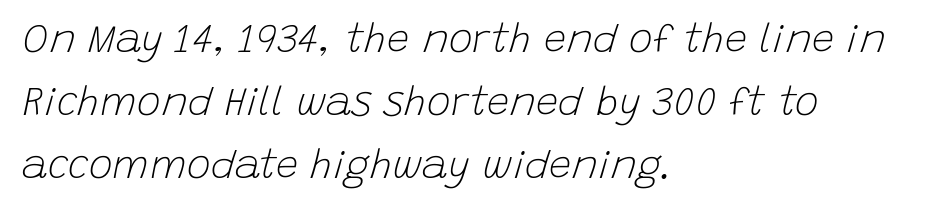
The image shows 40 px light type, italic (leaning right); set left-aligned, normal line spacing (1.57x), normal letter spacing, not underlined; low stroke contrast and a large x-height.
